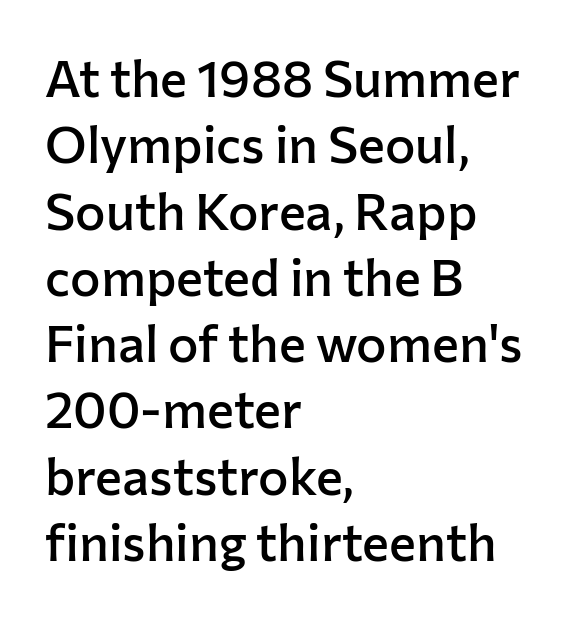
{"serif": "no", "italic": "no", "bold": "semi", "weight": "semibold", "width": "normal", "stroke_contrast": "low", "x_height": "medium", "monospaced": "no", "underline": "no", "align": "left", "line_spacing": "normal", "line_spacing_ratio": 1.3, "letter_spacing": "normal", "letter_spacing_em": 0.0, "glyph_px": 51}
